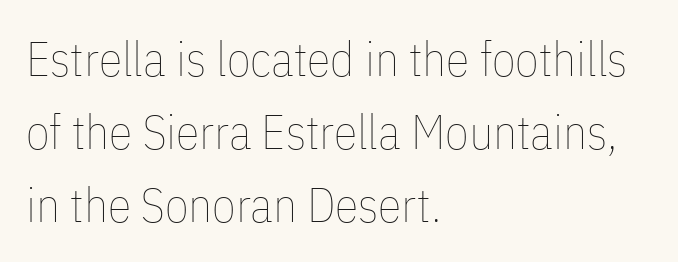
Q: Is the text bold? A: No.
Q: Is the text italic (slanted)? A: No, it is upright.
Q: Is the text underlined? A: No.
Q: How is the paragraph aligned? A: Left-aligned.
Q: Is the spacing between letters normal or unusually wide? A: Normal.
Q: Is the spacing between lines tight, normal or loose? A: Normal.
Q: Width (condensed, normal, or wide)? A: Condensed.
Q: Stroke contrast? A: Low.
Q: x-height? A: Medium.
Q: Monospaced? A: No.
